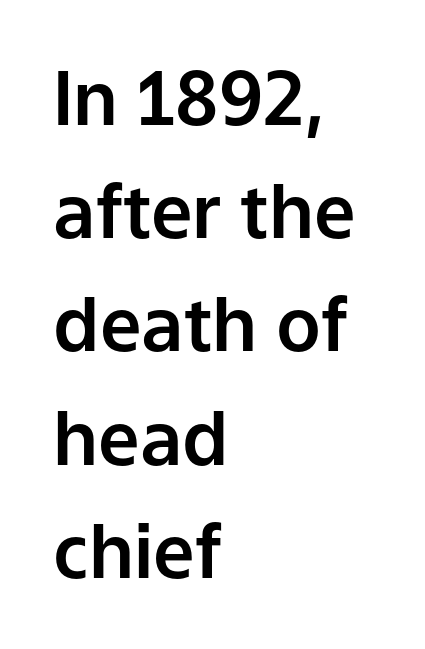
Q: Is the text italic (slanted)? A: No, it is upright.
Q: Is the typeface a serif or a sans-serif typeface? A: Sans-serif.
Q: Is the text underlined? A: No.
Q: How is the paragraph aligned? A: Left-aligned.
Q: Is the spacing between letters normal or unusually wide? A: Normal.
Q: Is the spacing between lines tight, normal or loose? A: Normal.
Q: Width (condensed, normal, or wide)? A: Normal.
Q: Stroke contrast? A: Low.
Q: x-height? A: Medium.
Q: Monospaced? A: No.
